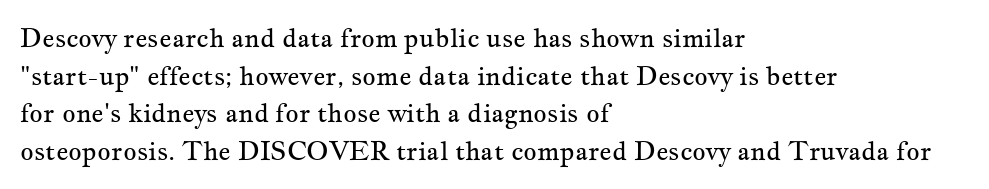
The image shows 26 px text type, upright; set left-aligned, normal line spacing (1.45x), normal letter spacing, not underlined.
